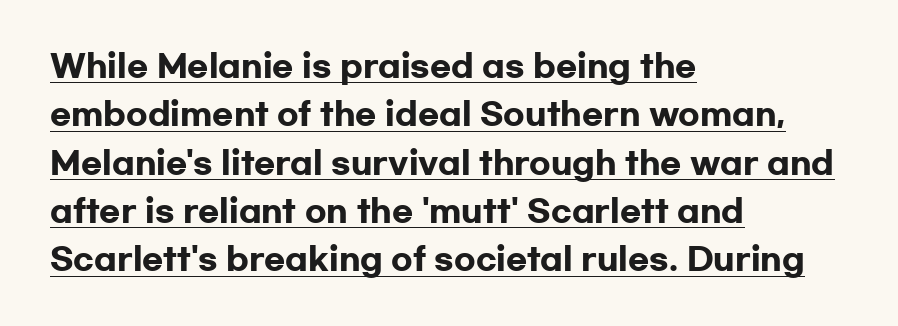
Q: Is the text bold? A: Yes.
Q: Is the text italic (slanted)? A: No, it is upright.
Q: Is the typeface a serif or a sans-serif typeface? A: Sans-serif.
Q: Is the text underlined? A: Yes.
Q: How is the paragraph aligned? A: Left-aligned.
Q: Is the spacing between letters normal or unusually wide? A: Normal.
Q: Is the spacing between lines tight, normal or loose? A: Normal.
Q: Width (condensed, normal, or wide)? A: Wide.
Q: Stroke contrast? A: Low.
Q: x-height? A: Medium.
Q: Monospaced? A: No.
